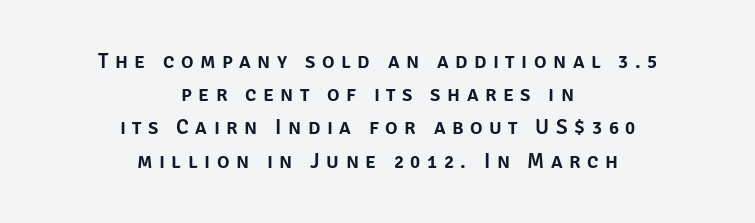
The image shows 21 px text type, upright; set centered, normal line spacing (1.58x), unusually wide letter spacing (+0.31 em), not underlined.
